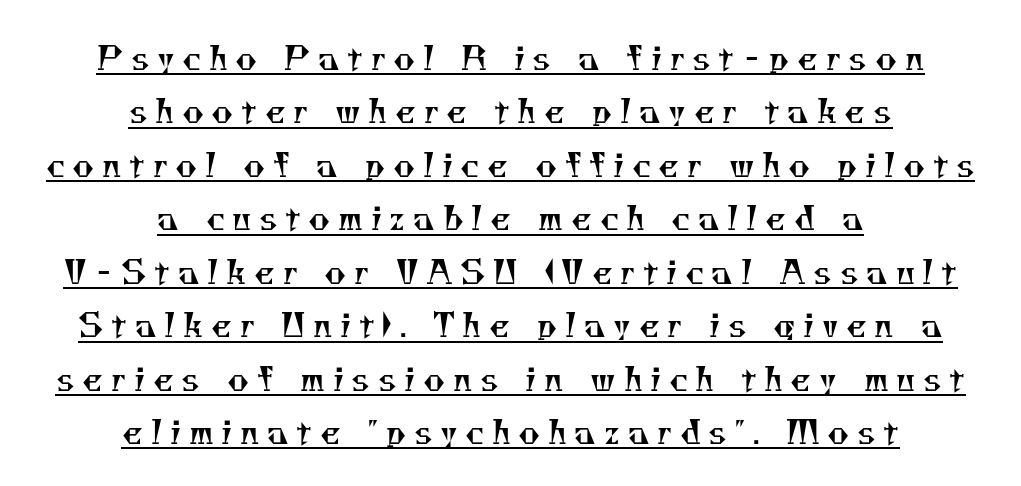
{"serif": "yes", "bold": "no", "weight": "regular", "width": "normal", "stroke_contrast": "medium", "x_height": "small", "monospaced": "no", "underline": "yes", "align": "center", "line_spacing": "normal", "line_spacing_ratio": 1.62, "letter_spacing": "wide", "letter_spacing_em": 0.23, "glyph_px": 33}
